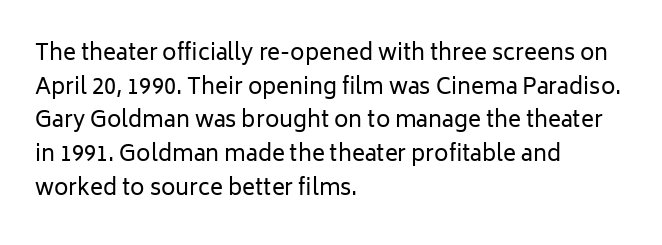
{"italic": "no", "bold": "no", "underline": "no", "align": "left", "line_spacing": "normal", "line_spacing_ratio": 1.53, "letter_spacing": "normal", "letter_spacing_em": 0.0, "glyph_px": 22}
